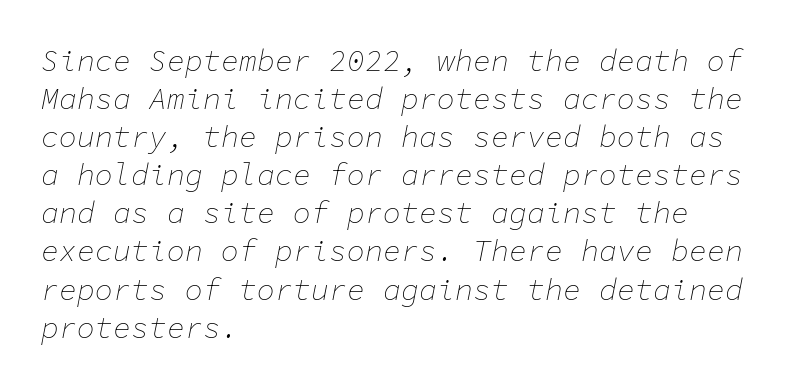
Q: Is the text bold? A: No.
Q: Is the text italic (slanted)? A: Yes, it leans right by about 11 degrees.
Q: Is the text underlined? A: No.
Q: How is the paragraph aligned? A: Left-aligned.
Q: Is the spacing between letters normal or unusually wide? A: Normal.
Q: Is the spacing between lines tight, normal or loose? A: Normal.
Q: Width (condensed, normal, or wide)? A: Normal.
Q: Stroke contrast? A: Low.
Q: x-height? A: Medium.
Q: Monospaced? A: Yes.
